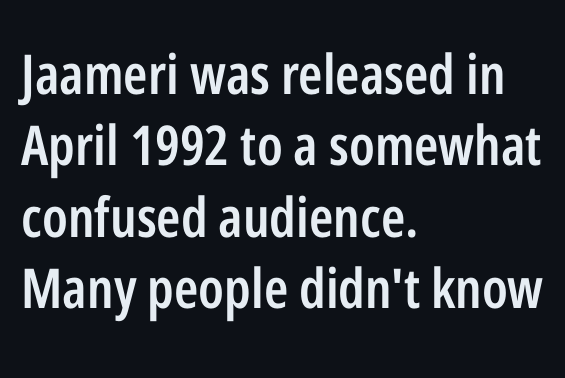
The image shows 55 px semibold, condensed sans-serif type, upright; set left-aligned, normal line spacing (1.3x), normal letter spacing, not underlined; low stroke contrast and a medium x-height.
